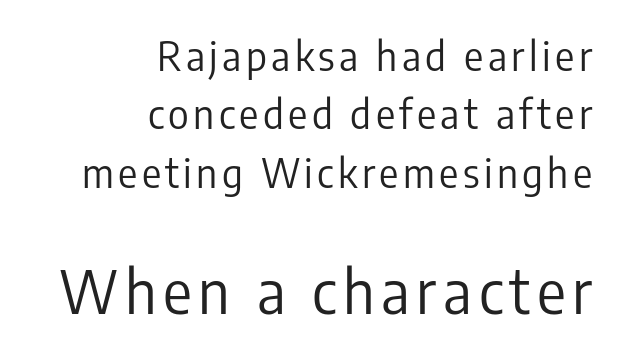
The image shows 60 px regular-weight, condensed sans-serif type, upright; set right-aligned, normal line spacing (1.46x), not underlined; the second (bottom) block is 1.5x larger; low stroke contrast and a medium x-height.
